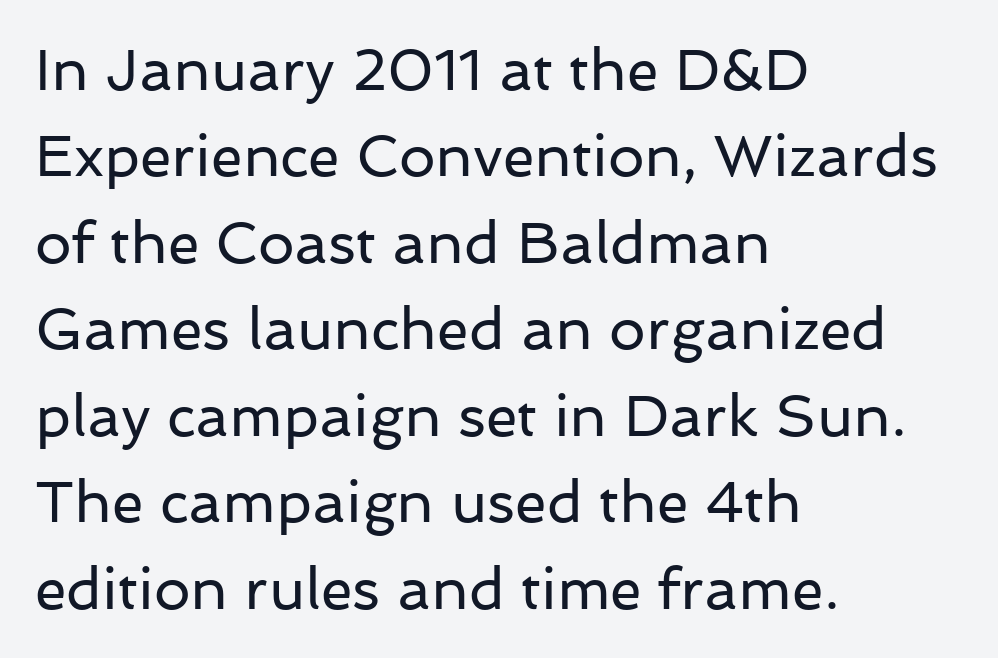
The rows are spaced the way most documents space them. Compared with typical body copy, the letter spacing here is the same. Every stem runs plumb, perpendicular to the baseline. Letterform terminals end flat and unadorned throughout the passage. Rule under the text: the space is simply empty.
